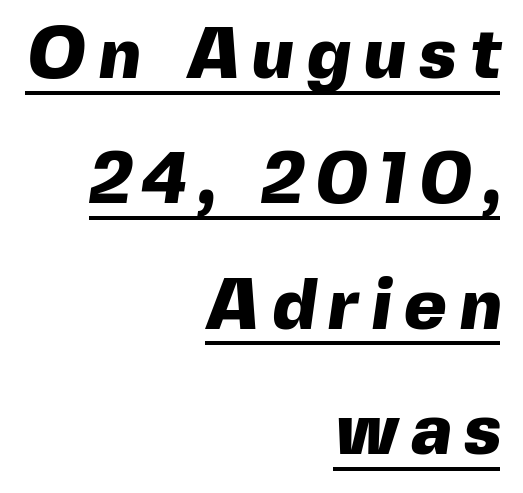
Q: Is the text bold? A: Yes.
Q: Is the typeface a serif or a sans-serif typeface? A: Sans-serif.
Q: Is the text underlined? A: Yes.
Q: How is the paragraph aligned? A: Right-aligned.
Q: Width (condensed, normal, or wide)? A: Normal.
Q: x-height? A: Medium.
Q: Monospaced? A: No.
